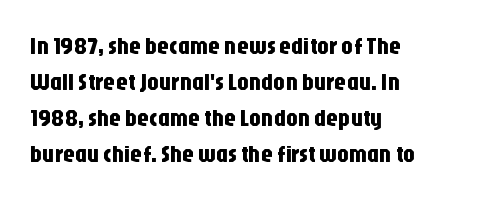
You can tell it's not italic because the verticals are truly vertical. Whoever set this chose a conventional vertical rhythm. The line texture is even and compact thanks to regular tracking. Each row of text sits above clean, open space.
